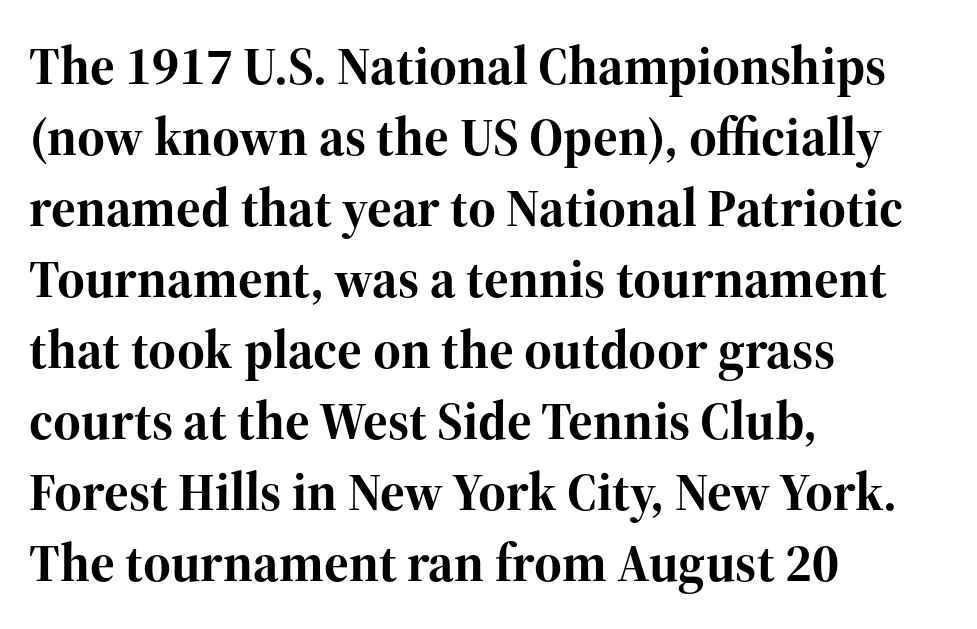
Q: Is the text bold? A: Yes.
Q: Is the text italic (slanted)? A: No, it is upright.
Q: Is the typeface a serif or a sans-serif typeface? A: Serif.
Q: Is the text underlined? A: No.
Q: How is the paragraph aligned? A: Left-aligned.
Q: Is the spacing between letters normal or unusually wide? A: Normal.
Q: Is the spacing between lines tight, normal or loose? A: Normal.
Q: Width (condensed, normal, or wide)? A: Normal.
Q: Stroke contrast? A: High.
Q: x-height? A: Medium.
Q: Monospaced? A: No.
